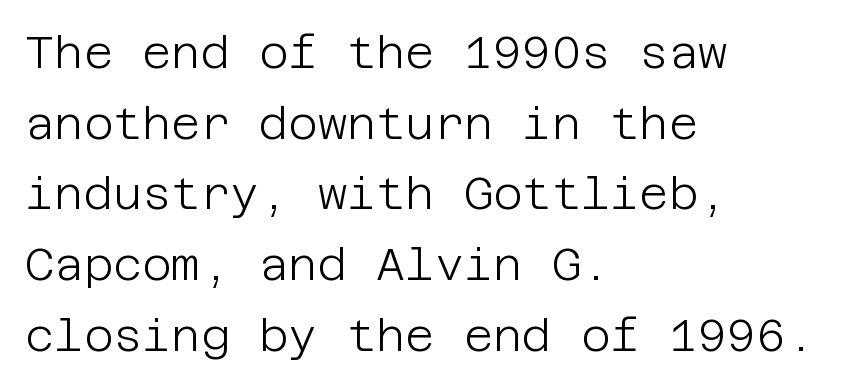
{"serif": "no", "italic": "no", "bold": "no", "weight": "light", "width": "normal", "stroke_contrast": "low", "x_height": "large", "underline": "no", "align": "left", "line_spacing": "normal", "line_spacing_ratio": 1.57, "letter_spacing": "normal", "letter_spacing_em": 0.0, "glyph_px": 45}
